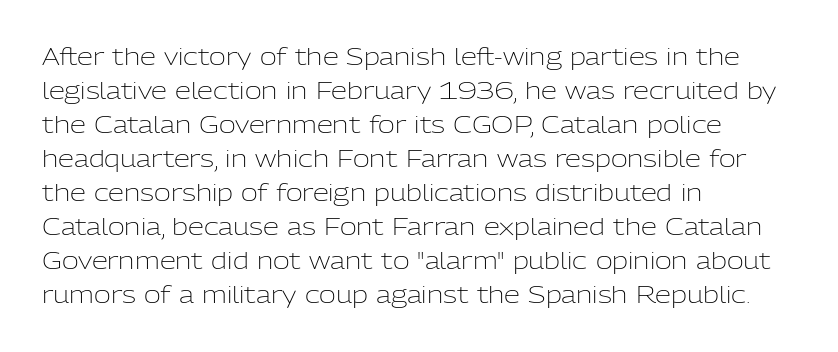
The type sits square on the baseline with zero lean. Stem width sits at or under what a default text font uses. Horizontally, the lines are justified to the leading edge only. This sample keeps an unexceptional amount of space between lines. The space beneath each line is pristine and unruled. There is no visible air inserted between adjacent glyphs.
